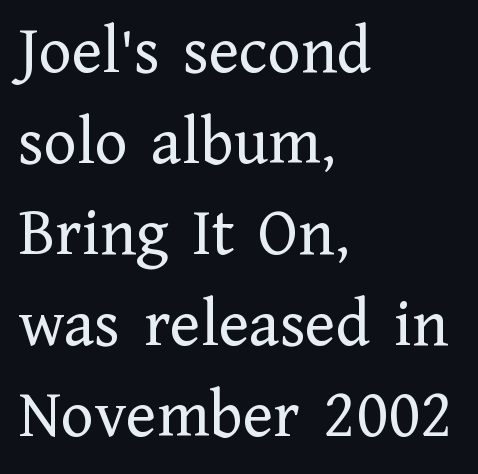
The image shows 69 px regular-weight serif type, upright; set left-aligned, normal line spacing (1.32x), normal letter spacing, not underlined; low stroke contrast and a medium x-height.
